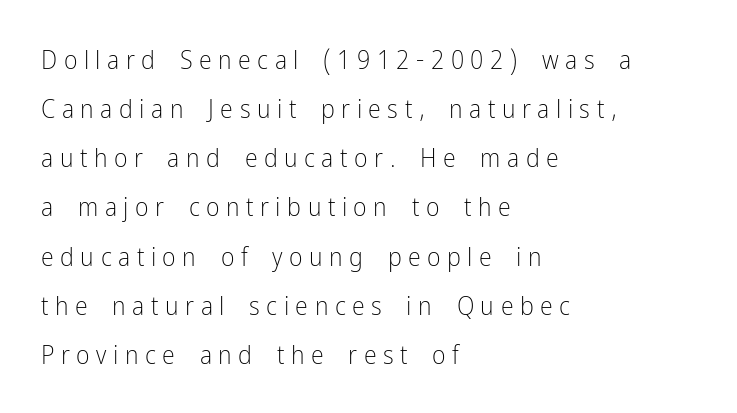
The image shows 26 px text type, upright; set left-aligned, line spacing 1.89x, unusually wide letter spacing (+0.25 em), not underlined.
